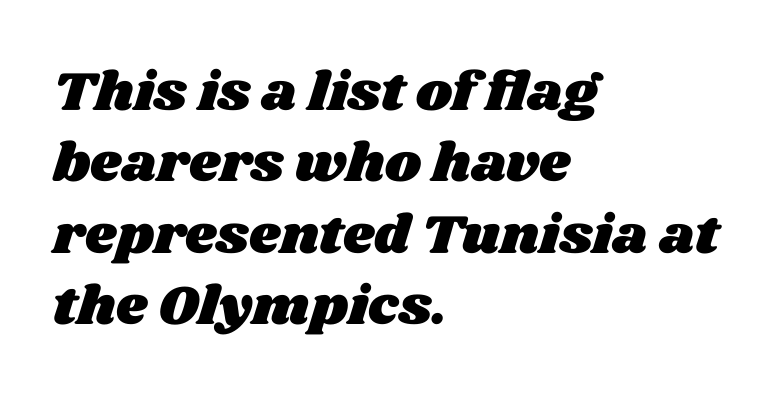
Reading down the block, your eye returns to a fixed left position each line. Rule under the text: the space is simply empty. Note the varied advance widths — an 'i' is clearly narrower than an 'm'. Rows of type keep a routine distance in the vertical direction.
